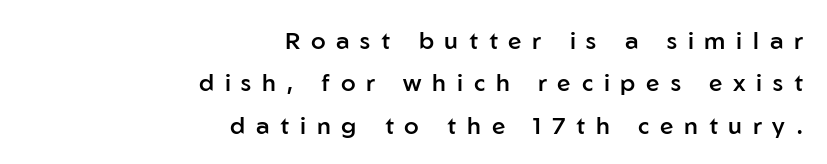
Does extra space separate the letters? Yes, quite a lot of it. Weight: semibold (demi). Leftover space on each line is placed entirely before the opening word. This is roman type, the default non-slanted kind. The area under the type is left untouched.
